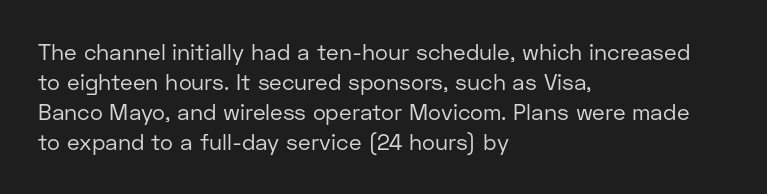
The letterforms sit shoulder to shoulder at normal distance. The space directly below the letters is spotless. Counters stay open thanks to moderate or lighter strokes. The vertical gap from one line to the next is medium. Ascenders rise straight up at ninety degrees. The ragged edge is on the right, which tells us the setting is flush left.
